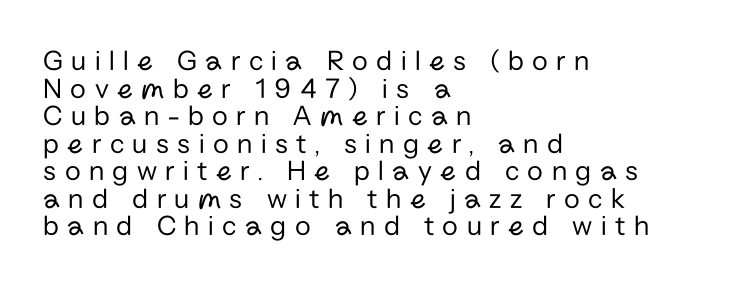
Q: Is the text bold? A: No.
Q: Is the text italic (slanted)? A: No, it is upright.
Q: Is the typeface a serif or a sans-serif typeface? A: Sans-serif.
Q: Is the text underlined? A: No.
Q: How is the paragraph aligned? A: Left-aligned.
Q: Is the spacing between letters normal or unusually wide? A: Unusually wide.
Q: Is the spacing between lines tight, normal or loose? A: Tight.
Q: Width (condensed, normal, or wide)? A: Normal.
Q: Stroke contrast? A: Low.
Q: x-height? A: Medium.
Q: Monospaced? A: No.
